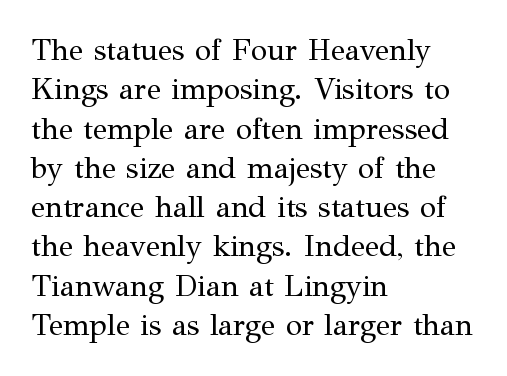
The image shows 30 px regular-weight serif type, upright; set left-aligned, normal line spacing (1.31x), normal letter spacing, not underlined; medium stroke contrast and a medium x-height.
